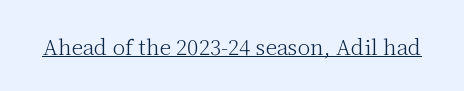
{"italic": "no", "bold": "no", "underline": "yes", "letter_spacing": "normal", "letter_spacing_em": 0.0, "glyph_px": 21}
